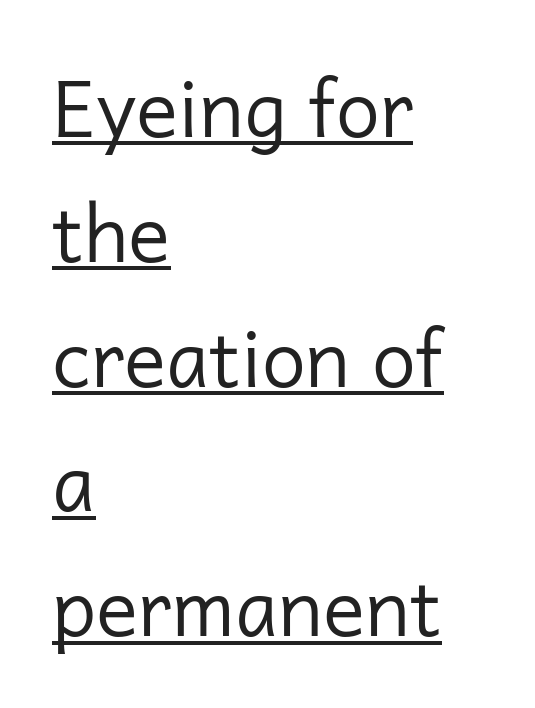
{"serif": "no", "italic": "no", "bold": "no", "weight": "regular", "width": "normal", "stroke_contrast": "low", "x_height": "medium", "monospaced": "no", "underline": "yes", "align": "left", "line_spacing": "normal", "line_spacing_ratio": 1.58, "letter_spacing": "normal", "letter_spacing_em": 0.0, "glyph_px": 79}
